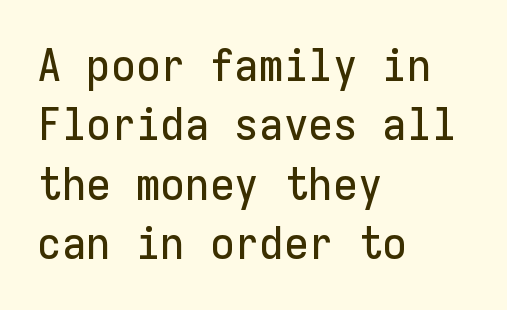
Q: Is the text italic (slanted)? A: No, it is upright.
Q: Is the typeface a serif or a sans-serif typeface? A: Sans-serif.
Q: Is the text underlined? A: No.
Q: How is the paragraph aligned? A: Left-aligned.
Q: Is the spacing between letters normal or unusually wide? A: Normal.
Q: Is the spacing between lines tight, normal or loose? A: Normal.
Q: Width (condensed, normal, or wide)? A: Normal.
Q: Stroke contrast? A: Low.
Q: x-height? A: Medium.
Q: Monospaced? A: Yes.
